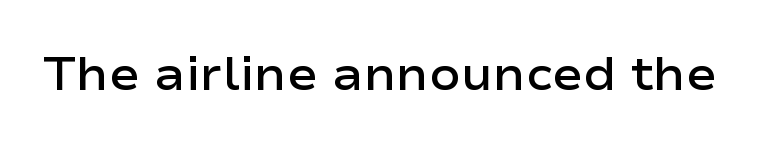
{"serif": "no", "italic": "no", "bold": "semi", "weight": "semibold", "width": "wide", "stroke_contrast": "low", "x_height": "medium", "monospaced": "no", "underline": "no", "letter_spacing": "normal", "letter_spacing_em": 0.0, "glyph_px": 46}
